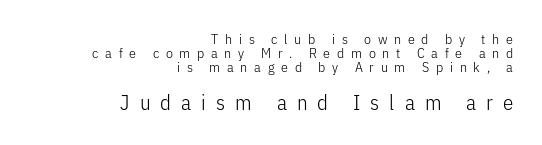
The image shows 21 px text type, upright; set right-aligned, tight line spacing (1.0x), unusually wide letter spacing (+0.48 em), not underlined; the second (bottom) block is 1.5x larger.
